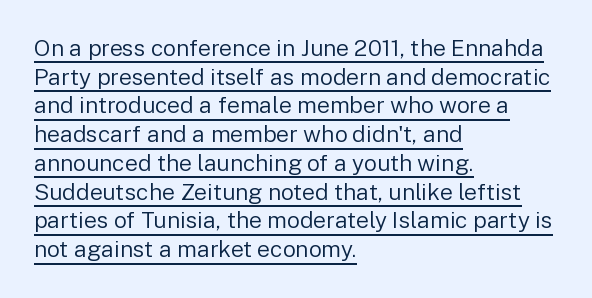
The image shows 23 px text type, upright; set left-aligned, normal line spacing (1.25x), normal letter spacing, underlined.
